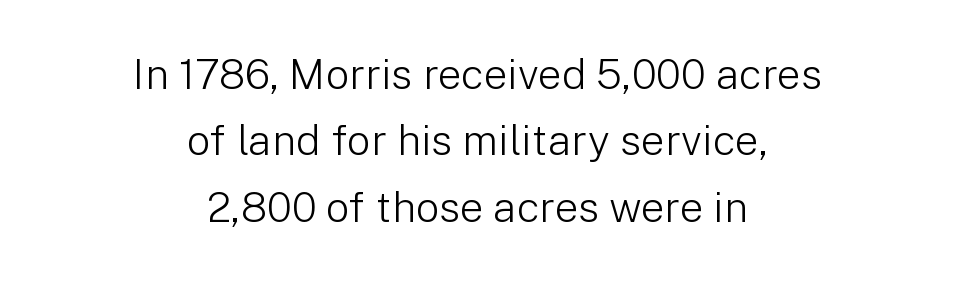
The setting favours the middle, as headings and verse often do. No italicization has been applied; the sample stays upright. This rendering employs a face without finishing strokes, i.e., a sans-serif. Only glyphs here, with clear space below each row. The line texture is even and compact thanks to regular tracking.
